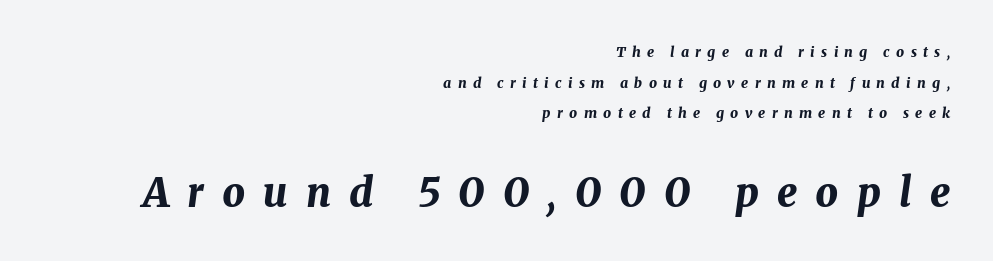
{"italic": "yes", "lean": "right", "slant_degrees": 8, "bold": "yes", "weight": "bold", "width": "normal", "stroke_contrast": "medium", "x_height": "medium", "monospaced": "no", "underline": "no", "align": "right", "line_spacing": "loose", "line_spacing_ratio": 2.19, "letter_spacing": "wide", "letter_spacing_em": 0.45, "larger_block": "second", "size_ratio": 2.86, "glyph_px": 40}
